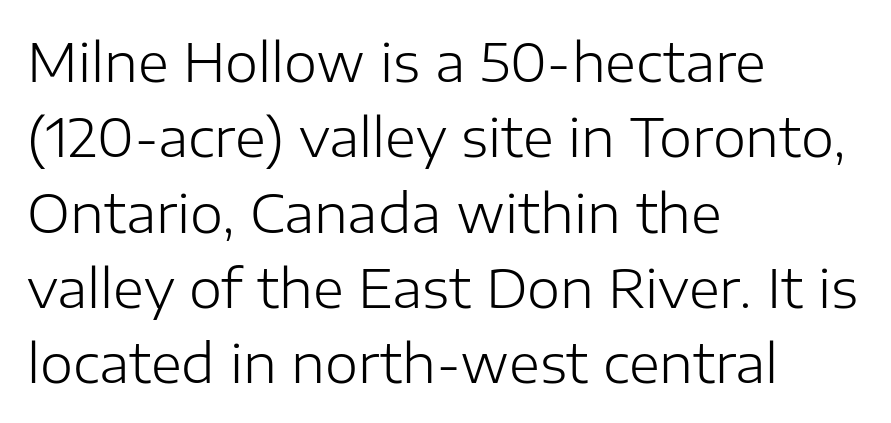
The image shows 53 px light sans-serif type, upright; set left-aligned, normal line spacing (1.42x), normal letter spacing, not underlined; low stroke contrast and a medium x-height.
